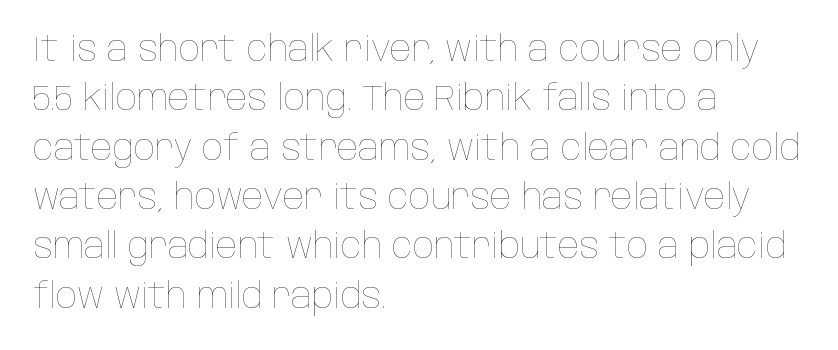
Q: Is the text bold? A: No.
Q: Is the text italic (slanted)? A: No, it is upright.
Q: Is the text underlined? A: No.
Q: How is the paragraph aligned? A: Left-aligned.
Q: Is the spacing between letters normal or unusually wide? A: Normal.
Q: Is the spacing between lines tight, normal or loose? A: Normal.
Q: Width (condensed, normal, or wide)? A: Condensed.
Q: Stroke contrast? A: Low.
Q: x-height? A: Large.
Q: Monospaced? A: No.
